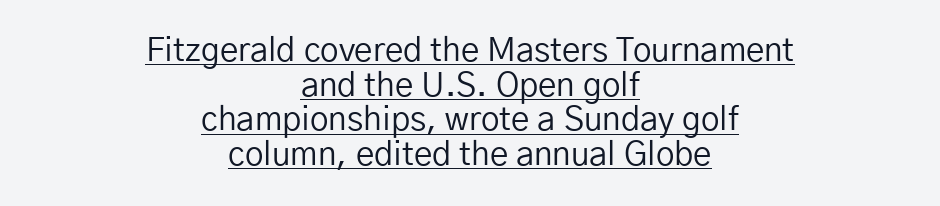
{"serif": "no", "italic": "no", "bold": "no", "weight": "regular", "width": "normal", "stroke_contrast": "low", "x_height": "medium", "monospaced": "no", "underline": "yes", "align": "center", "line_spacing": "tight", "line_spacing_ratio": 1.05, "letter_spacing": "normal", "letter_spacing_em": 0.0, "glyph_px": 33}
